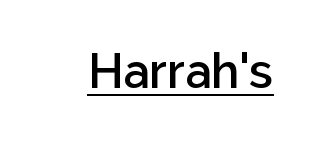
{"serif": "no", "italic": "no", "bold": "semi", "weight": "semibold", "width": "normal", "stroke_contrast": "low", "x_height": "medium", "monospaced": "no", "underline": "yes", "letter_spacing": "normal", "letter_spacing_em": 0.0, "glyph_px": 48}
